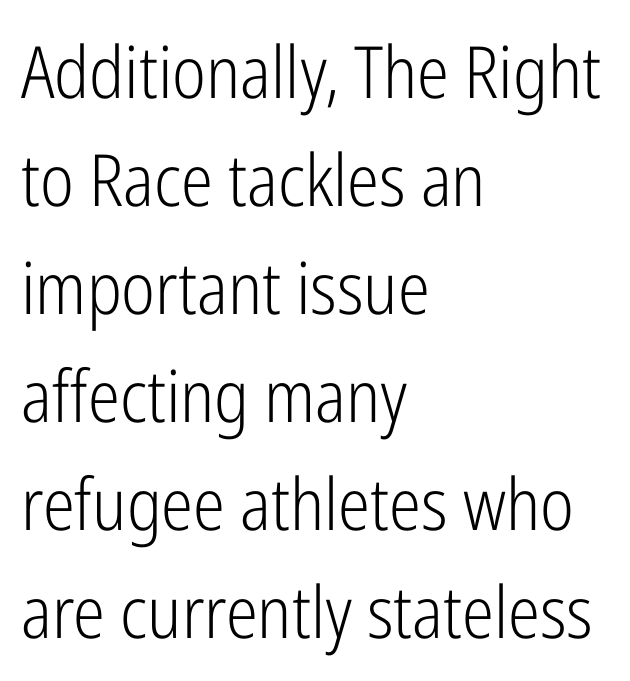
{"serif": "no", "italic": "no", "bold": "no", "weight": "light", "width": "condensed", "stroke_contrast": "low", "x_height": "medium", "monospaced": "no", "underline": "no", "align": "left", "line_spacing": "normal", "line_spacing_ratio": 1.5, "letter_spacing": "normal", "letter_spacing_em": 0.0, "glyph_px": 72}
